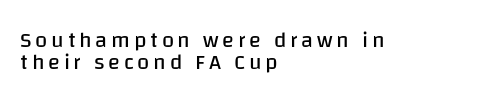
Q: Is the text bold? A: No.
Q: Is the text italic (slanted)? A: No, it is upright.
Q: Is the text underlined? A: No.
Q: How is the paragraph aligned? A: Left-aligned.
Q: Is the spacing between lines tight, normal or loose? A: Tight.
